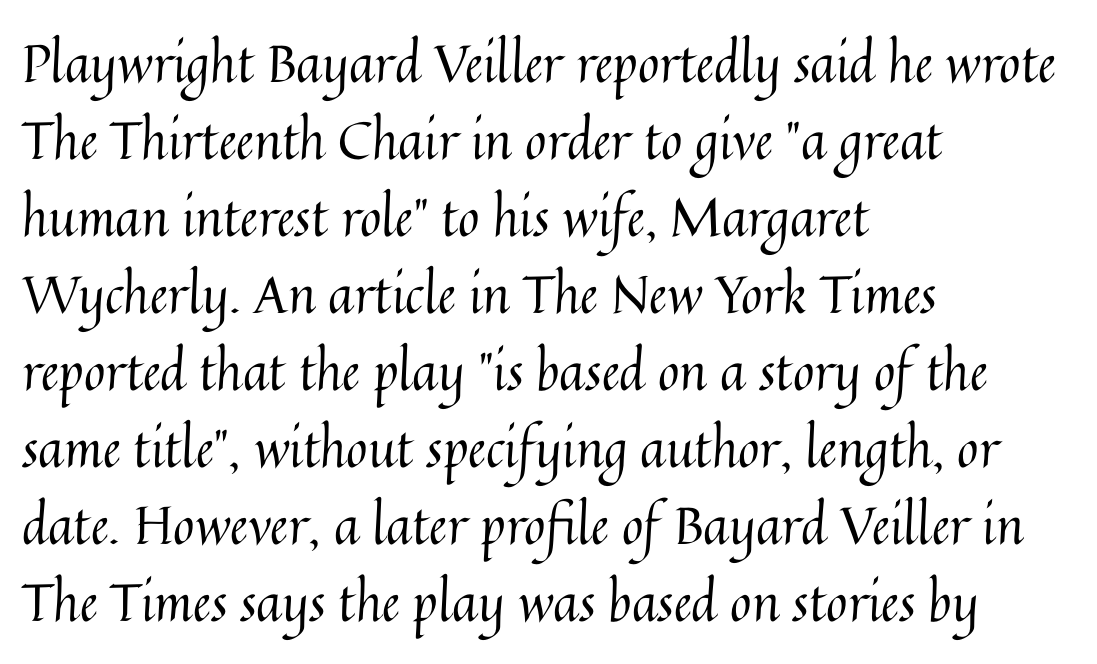
The image shows 52 px regular-weight type; set left-aligned, normal line spacing (1.48x), normal letter spacing, not underlined; medium stroke contrast and a medium x-height.
